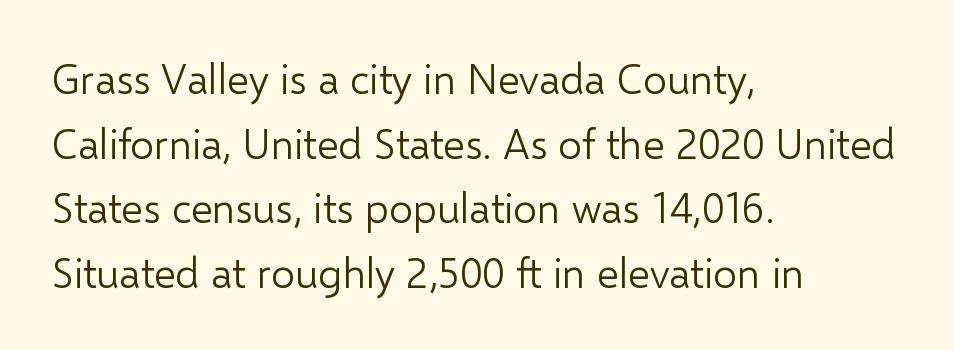
The image shows 42 px light sans-serif type, upright; set left-aligned, normal line spacing (1.54x), normal letter spacing, not underlined; low stroke contrast and a medium x-height.
